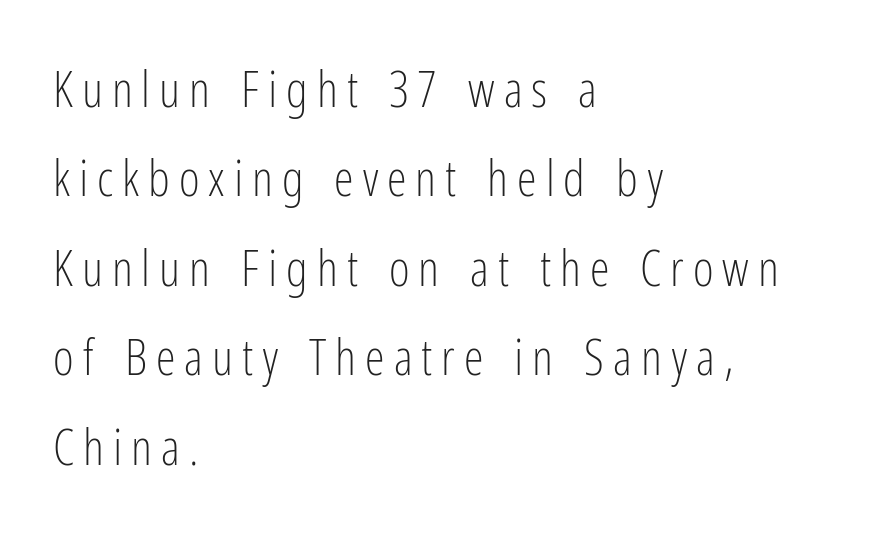
The image shows 50 px light, condensed sans-serif type, upright; set left-aligned, line spacing 1.79x, not underlined; low stroke contrast and a medium x-height.
